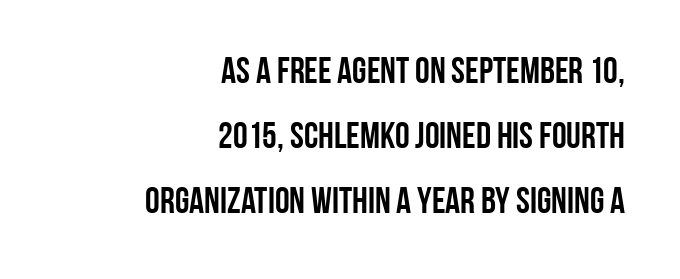
The image shows 37 px condensed sans-serif type, upright; set right-aligned, line spacing 1.76x, normal letter spacing, not underlined; low stroke contrast and a large x-height.
